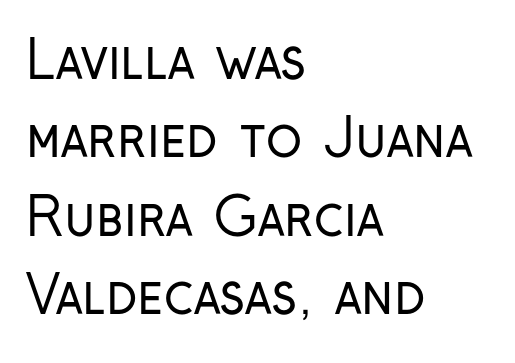
{"serif": "no", "italic": "no", "bold": "no", "weight": "regular", "width": "condensed", "stroke_contrast": "low", "x_height": "medium", "monospaced": "no", "underline": "no", "align": "left", "line_spacing": "normal", "line_spacing_ratio": 1.48, "letter_spacing": "normal", "letter_spacing_em": 0.0, "glyph_px": 53}
